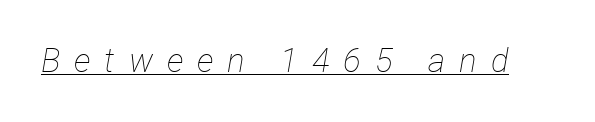
You could only call the tracking loose — the letters float apart. The face looks like a standard text weight, possibly lighter. Posture: slanted. Think of a printed novel: that variable character pitch is what you see here. These characters rest on top of a visible drawn line.
